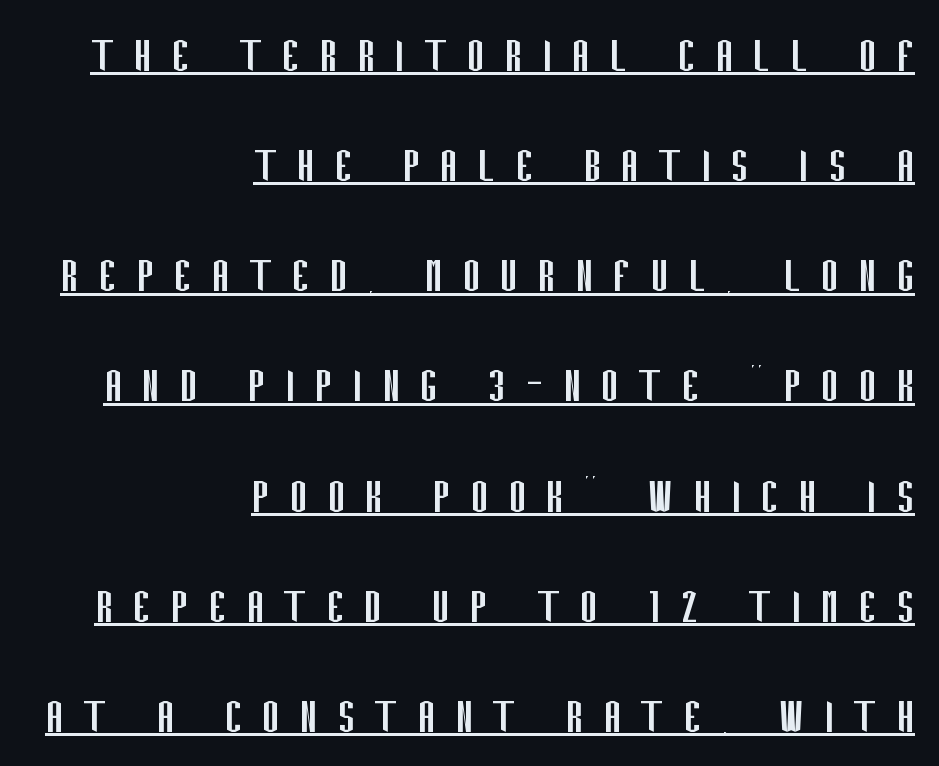
{"serif": "no", "italic": "no", "bold": "no", "weight": "regular", "width": "condensed", "stroke_contrast": "low", "x_height": "large", "monospaced": "no", "underline": "yes", "align": "right", "line_spacing": "loose", "line_spacing_ratio": 2.04, "letter_spacing": "wide", "letter_spacing_em": 0.36, "glyph_px": 54}
